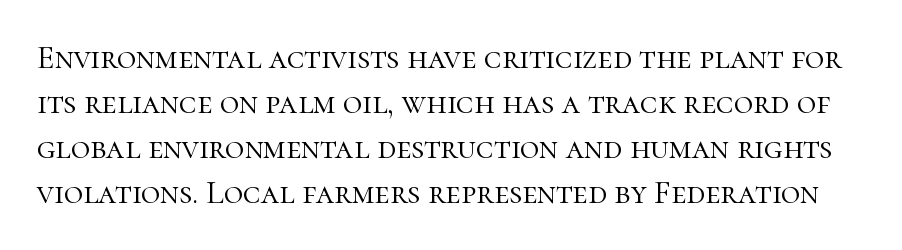
The image shows 33 px light serif type, upright; set normal line spacing (1.36x), normal letter spacing, not underlined; high stroke contrast and a medium x-height.
